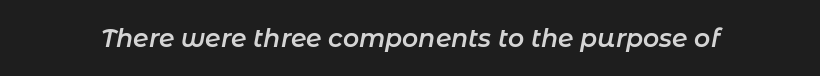
{"italic": "yes", "lean": "right", "slant_degrees": 11, "bold": "semi", "underline": "no", "letter_spacing": "normal", "letter_spacing_em": 0.0, "glyph_px": 25}
